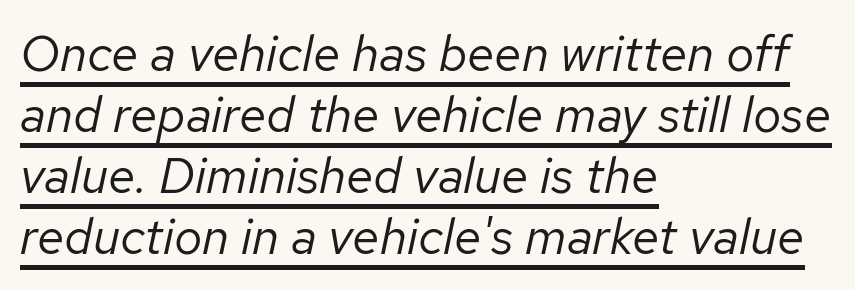
No extra ink here — the face is not bold. The lettering is marked with a stroke running underneath it. Character widths vary here, with narrow letters taking less room than wide ones. These lines are set flush left with a ragged right edge.
